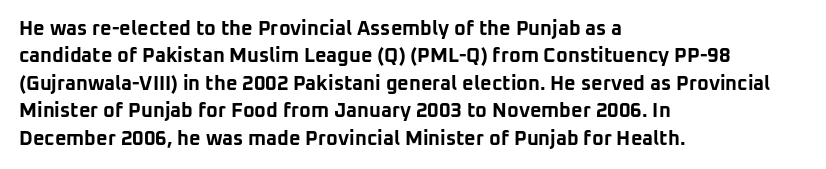
Here the glyphs are tracked normally, forming tight word shapes. The lettering stays uniformly vertical, giving the passage a roman look. The strokes are fattened all the way to bold. This sample keeps an unexceptional amount of space between lines. Underline: absent.
